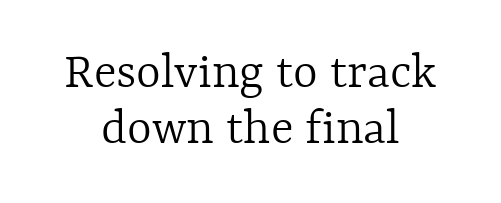
{"italic": "no", "bold": "no", "weight": "light", "width": "normal", "x_height": "medium", "monospaced": "no", "underline": "no", "align": "center", "line_spacing": "tight", "line_spacing_ratio": 1.05, "letter_spacing": "normal", "letter_spacing_em": 0.0, "glyph_px": 53}
